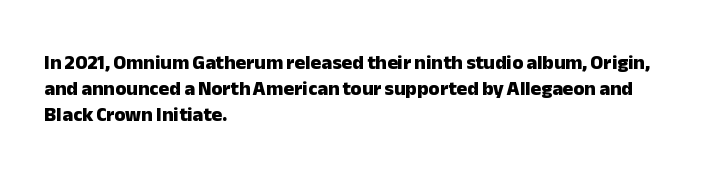
Q: Is the text bold? A: Yes.
Q: Is the text italic (slanted)? A: No, it is upright.
Q: Is the text underlined? A: No.
Q: How is the paragraph aligned? A: Left-aligned.
Q: Is the spacing between letters normal or unusually wide? A: Normal.
Q: Is the spacing between lines tight, normal or loose? A: Normal.
